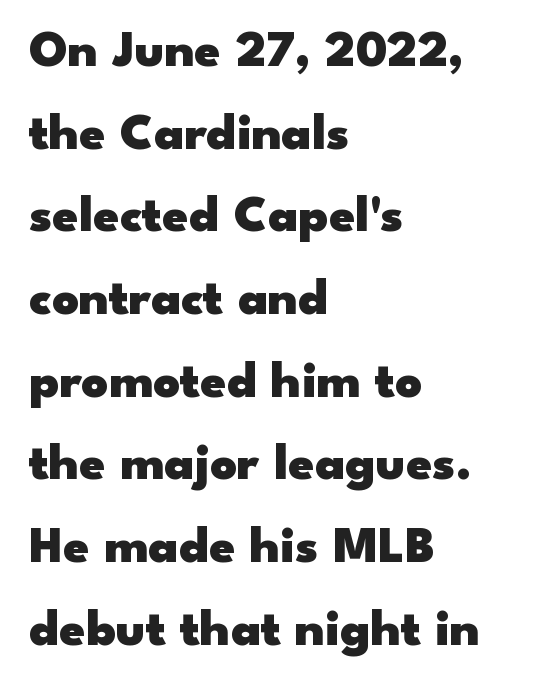
{"serif": "no", "italic": "no", "bold": "yes", "weight": "heavy", "width": "wide", "stroke_contrast": "low", "x_height": "small", "monospaced": "no", "underline": "no", "align": "left", "line_spacing": "normal", "line_spacing_ratio": 1.59, "letter_spacing": "normal", "letter_spacing_em": 0.0, "glyph_px": 52}
